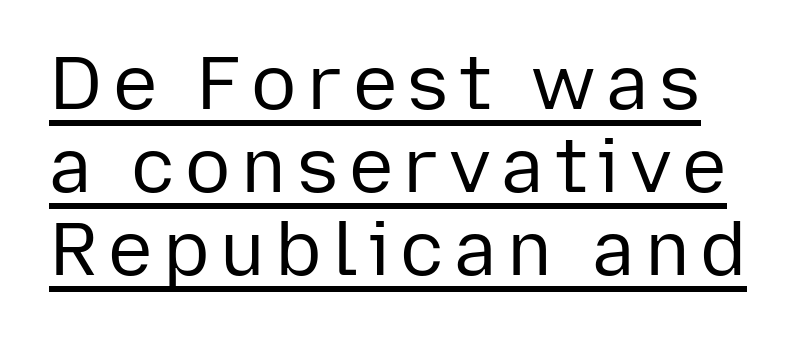
If you drew a line through each stem, it would be perfectly vertical. These lines huddle together more closely than default settings would place them. The typesetting does not lean heavy: it is not bold. Observe the absence of serifs on each vertical stroke in this sample. Note the varied advance widths — an 'i' is clearly narrower than an 'm'.
